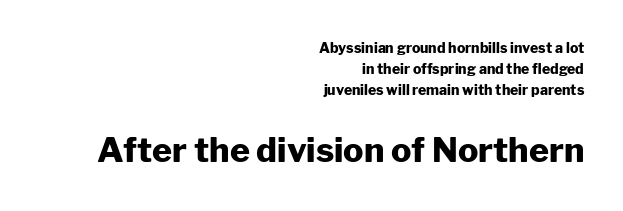
{"serif": "no", "italic": "no", "bold": "yes", "weight": "heavy", "width": "normal", "stroke_contrast": "low", "x_height": "medium", "monospaced": "no", "underline": "no", "align": "right", "line_spacing": "normal", "line_spacing_ratio": 1.5, "letter_spacing": "normal", "letter_spacing_em": 0.0, "larger_block": "second", "size_ratio": 2.43, "glyph_px": 34}
